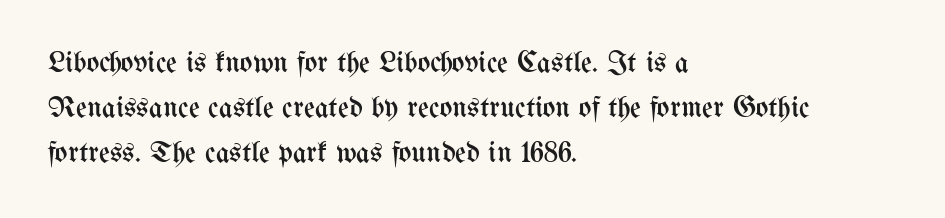
{"italic": "no", "bold": "no", "weight": "regular", "width": "condensed", "stroke_contrast": "medium", "x_height": "medium", "monospaced": "no", "underline": "no", "align": "left", "line_spacing": "normal", "line_spacing_ratio": 1.5, "letter_spacing": "normal", "letter_spacing_em": 0.0, "glyph_px": 30}
